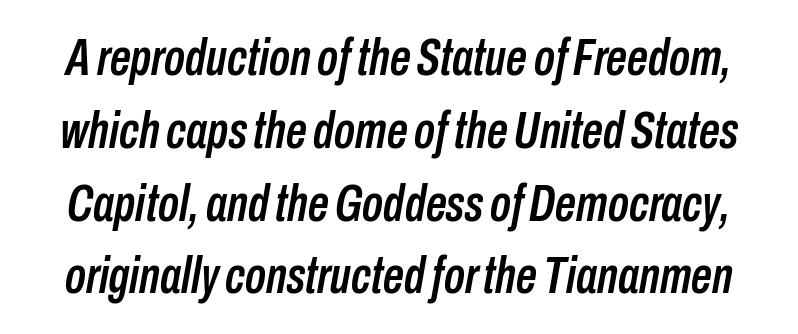
Q: Is the text italic (slanted)? A: Yes, it leans right by about 10 degrees.
Q: Is the text underlined? A: No.
Q: Is the spacing between letters normal or unusually wide? A: Normal.
Q: Is the spacing between lines tight, normal or loose? A: Normal.
Q: Width (condensed, normal, or wide)? A: Condensed.
Q: Stroke contrast? A: Low.
Q: x-height? A: Medium.
Q: Monospaced? A: No.
